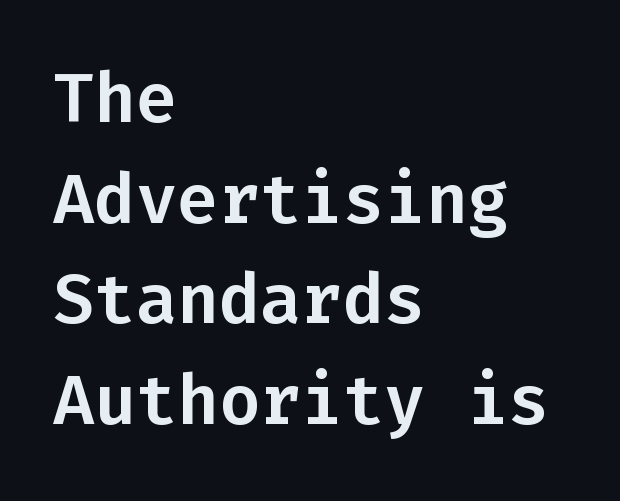
Q: Is the text italic (slanted)? A: No, it is upright.
Q: Is the typeface a serif or a sans-serif typeface? A: Sans-serif.
Q: Is the text underlined? A: No.
Q: How is the paragraph aligned? A: Left-aligned.
Q: Is the spacing between letters normal or unusually wide? A: Normal.
Q: Is the spacing between lines tight, normal or loose? A: Normal.
Q: Width (condensed, normal, or wide)? A: Normal.
Q: Stroke contrast? A: Low.
Q: x-height? A: Medium.
Q: Monospaced? A: Yes.
